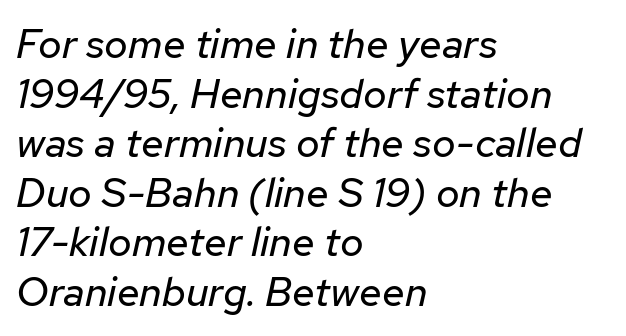
Bare-footed words on every line. Students, note that the glyphs here touch the page at normal intervals. A student would call this left alignment; a typographer would say flush left, rag right. Ink coverage per letter is moderate at most. Posture: slanted.
